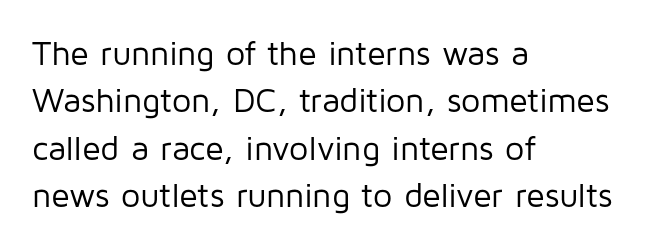
{"serif": "no", "italic": "no", "bold": "no", "weight": "regular", "width": "normal", "stroke_contrast": "low", "x_height": "medium", "monospaced": "no", "underline": "no", "align": "left", "line_spacing": "normal", "line_spacing_ratio": 1.39, "letter_spacing": "normal", "letter_spacing_em": 0.0, "glyph_px": 34}
